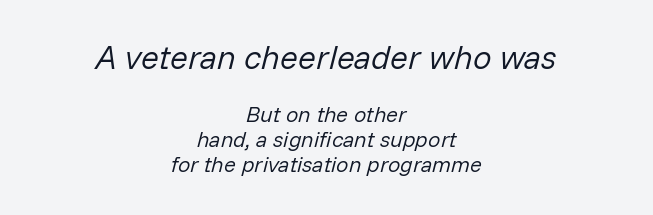
{"italic": "yes", "lean": "right", "slant_degrees": 14, "bold": "no", "weight": "regular", "width": "normal", "stroke_contrast": "low", "x_height": "medium", "monospaced": "no", "underline": "no", "align": "center", "line_spacing": "tight", "line_spacing_ratio": 1.14, "letter_spacing": "normal", "letter_spacing_em": 0.0, "larger_block": "first", "size_ratio": 1.5, "glyph_px": 33}
